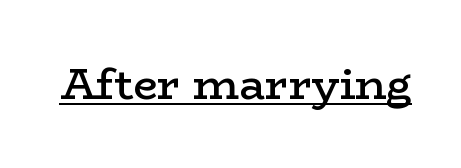
The image shows 43 px semibold, wide serif type, upright; set normal letter spacing, underlined; low stroke contrast and a medium x-height.
